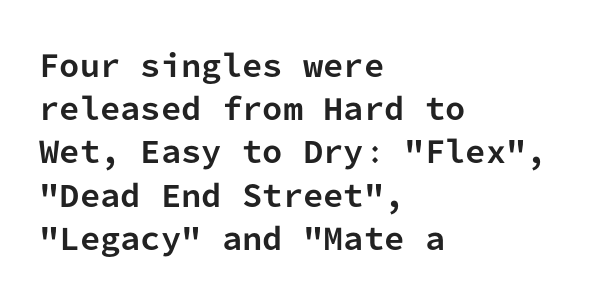
The space directly below the letters is spotless. Whoever set this chose a conventional vertical rhythm. Note: no serifs on the glyphs. The gaps between neighbouring characters are ordinary and unremarkable. Does the lettering tilt? It doesn't — this is upright.
